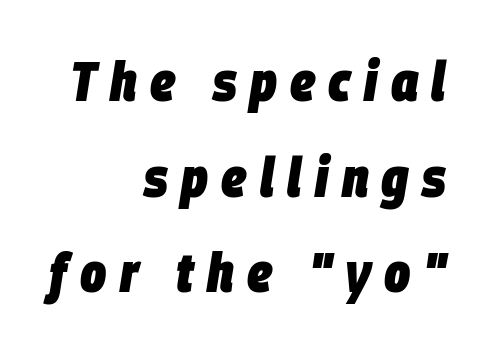
The image shows 55 px heavy, condensed type, italic (leaning right); set right-aligned, line spacing 1.74x, unusually wide letter spacing (+0.24 em), not underlined; low stroke contrast and a large x-height.
